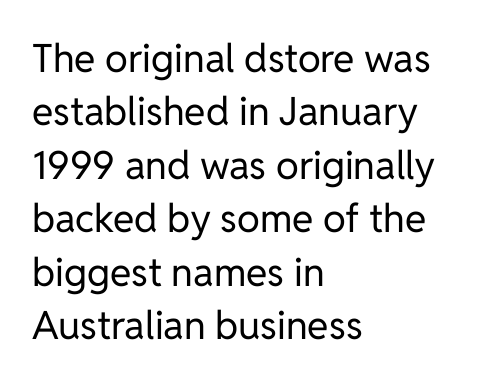
The glyphs in this specimen are sans serif. Compared with a typical body face, this is equally light or lighter still. The rendering keeps characters at their native spacing. You can tell it's not italic because the verticals are truly vertical.
